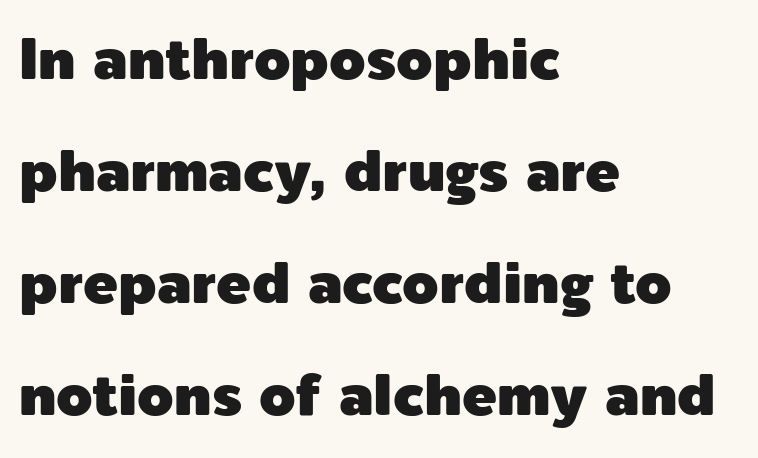
{"serif": "no", "italic": "no", "width": "normal", "x_height": "medium", "monospaced": "no", "underline": "no", "align": "left", "line_spacing": "loose", "line_spacing_ratio": 1.93, "letter_spacing": "normal", "letter_spacing_em": 0.0, "glyph_px": 58}
